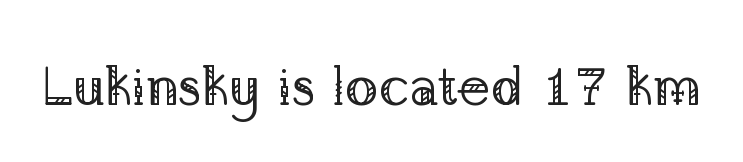
The image shows 55 px regular-weight serif type, upright; set normal letter spacing, not underlined; low stroke contrast and a medium x-height.
